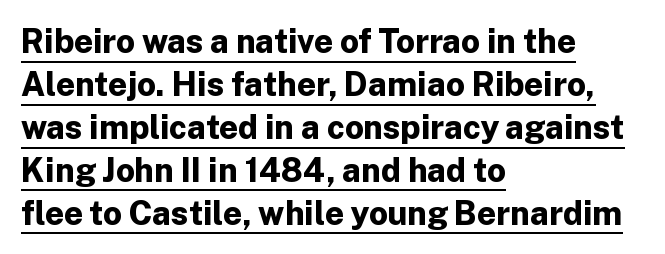
{"serif": "no", "italic": "no", "bold": "yes", "weight": "bold", "width": "normal", "stroke_contrast": "low", "x_height": "medium", "monospaced": "no", "underline": "yes", "align": "left", "line_spacing": "normal", "line_spacing_ratio": 1.3, "letter_spacing": "normal", "letter_spacing_em": 0.0, "glyph_px": 33}
